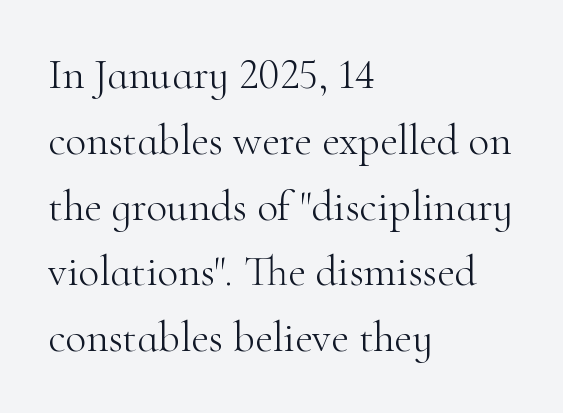
Q: Is the text bold? A: No.
Q: Is the text italic (slanted)? A: No, it is upright.
Q: Is the typeface a serif or a sans-serif typeface? A: Serif.
Q: Is the text underlined? A: No.
Q: How is the paragraph aligned? A: Left-aligned.
Q: Is the spacing between letters normal or unusually wide? A: Normal.
Q: Is the spacing between lines tight, normal or loose? A: Normal.
Q: Width (condensed, normal, or wide)? A: Normal.
Q: Stroke contrast? A: High.
Q: x-height? A: Small.
Q: Monospaced? A: No.
